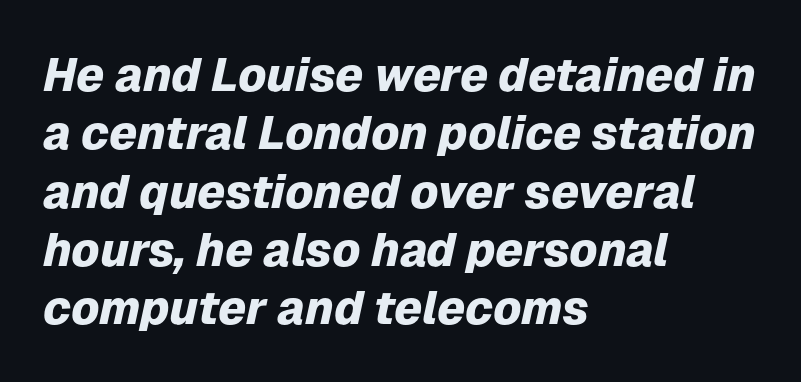
{"italic": "yes", "lean": "right", "slant_degrees": 12, "bold": "yes", "weight": "heavy", "width": "normal", "stroke_contrast": "low", "x_height": "medium", "monospaced": "no", "underline": "no", "align": "left", "line_spacing_ratio": 1.24, "letter_spacing": "normal", "letter_spacing_em": 0.0, "glyph_px": 47}
